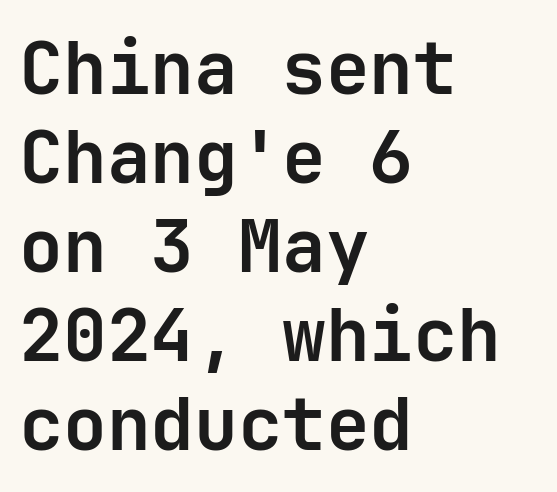
Q: Is the text bold? A: Yes.
Q: Is the text italic (slanted)? A: No, it is upright.
Q: Is the typeface a serif or a sans-serif typeface? A: Sans-serif.
Q: Is the text underlined? A: No.
Q: How is the paragraph aligned? A: Left-aligned.
Q: Is the spacing between letters normal or unusually wide? A: Normal.
Q: Width (condensed, normal, or wide)? A: Normal.
Q: Stroke contrast? A: Low.
Q: x-height? A: Medium.
Q: Monospaced? A: Yes.
